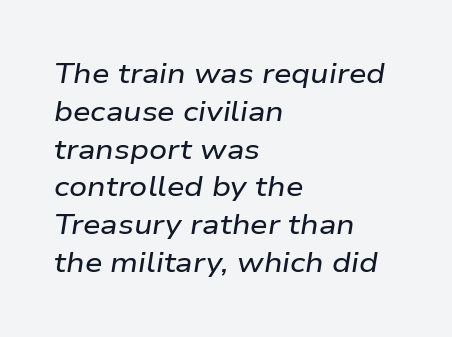
Q: Is the text italic (slanted)? A: Yes, it leans right by about 9 degrees.
Q: Is the text underlined? A: No.
Q: How is the paragraph aligned? A: Left-aligned.
Q: Is the spacing between letters normal or unusually wide? A: Normal.
Q: Is the spacing between lines tight, normal or loose? A: Normal.
Q: Width (condensed, normal, or wide)? A: Wide.
Q: Stroke contrast? A: Low.
Q: x-height? A: Medium.
Q: Monospaced? A: No.
